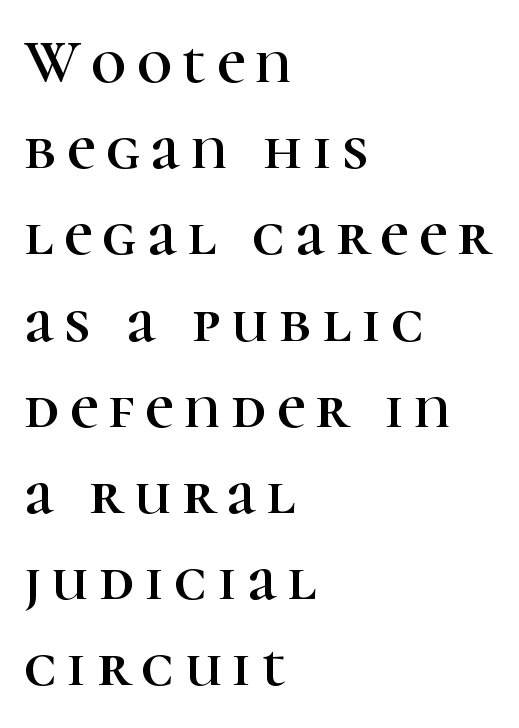
{"serif": "yes", "italic": "no", "width": "normal", "stroke_contrast": "high", "x_height": "medium", "monospaced": "no", "underline": "no", "align": "left", "line_spacing": "normal", "line_spacing_ratio": 1.39, "glyph_px": 62}
